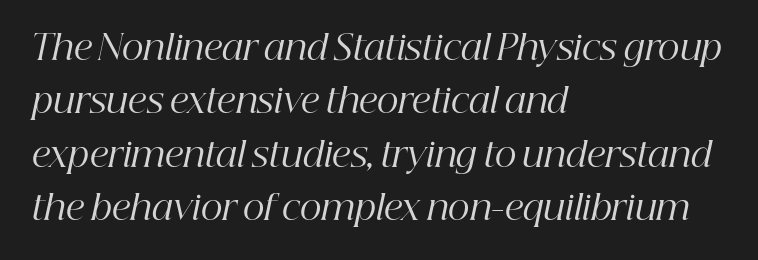
{"serif": "yes", "italic": "yes", "lean": "right", "slant_degrees": 12, "bold": "no", "weight": "regular", "width": "normal", "stroke_contrast": "high", "x_height": "medium", "monospaced": "no", "underline": "no", "align": "left", "line_spacing": "normal", "line_spacing_ratio": 1.57, "letter_spacing": "normal", "letter_spacing_em": 0.0, "glyph_px": 34}
